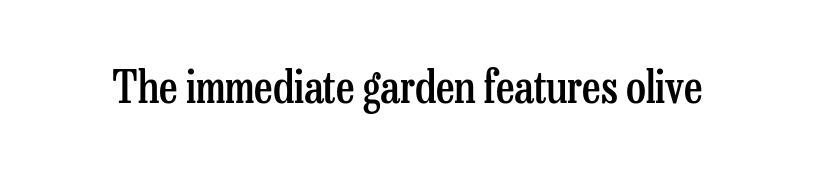
The image shows 45 px semibold, condensed serif type, upright; set normal letter spacing, not underlined; low stroke contrast and a medium x-height.
